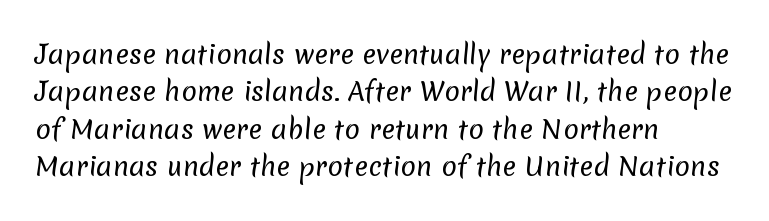
{"bold": "no", "underline": "no", "align": "left", "line_spacing": "normal", "line_spacing_ratio": 1.44, "letter_spacing": "normal", "letter_spacing_em": 0.0, "glyph_px": 26}
